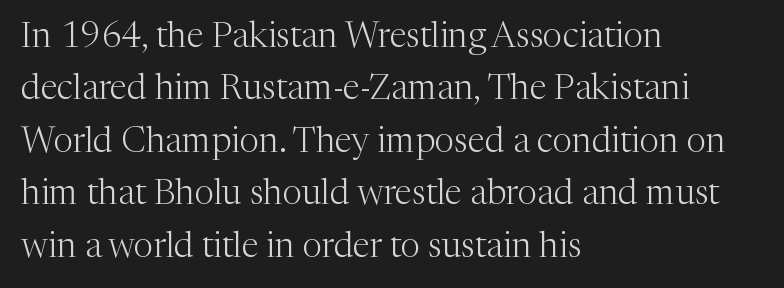
Italic: no, the glyphs are upright roman. To sum up the face: it has serifs. A typesetter would call this leading conventional body-copy spacing. The letters look calm and open, with moderate or lighter stems. Left-aligned paragraph, ragged on the right. The letters advance in unequal steps, a hallmark of proportional type.
